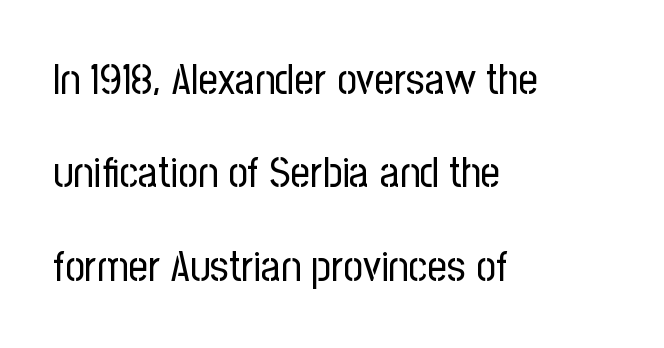
Spacing between characters is what you'd get straight out of the box. The passage is arranged the way most books set body copy — flush left. Plain, unruled lines of type. To sum up the face: it is a sans, with no serifs. These glyphs show unthickened strokes, regular width or finer. The passage shown is typed in a proportional face where columns would drift.
